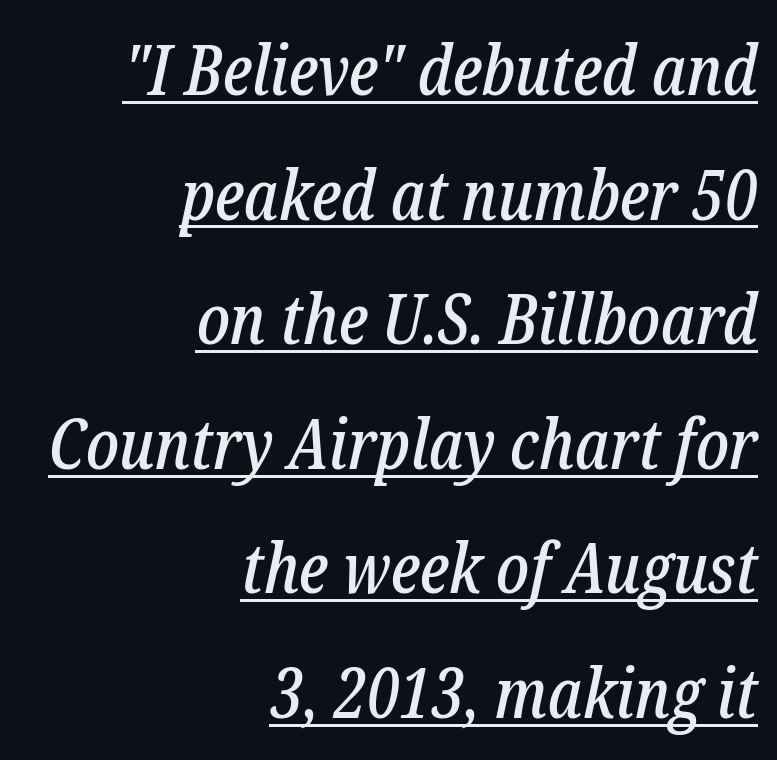
{"serif": "yes", "italic": "yes", "lean": "right", "slant_degrees": 12, "width": "condensed", "stroke_contrast": "low", "x_height": "medium", "monospaced": "no", "underline": "yes", "align": "right", "line_spacing_ratio": 1.78, "letter_spacing": "normal", "letter_spacing_em": 0.0, "glyph_px": 70}
